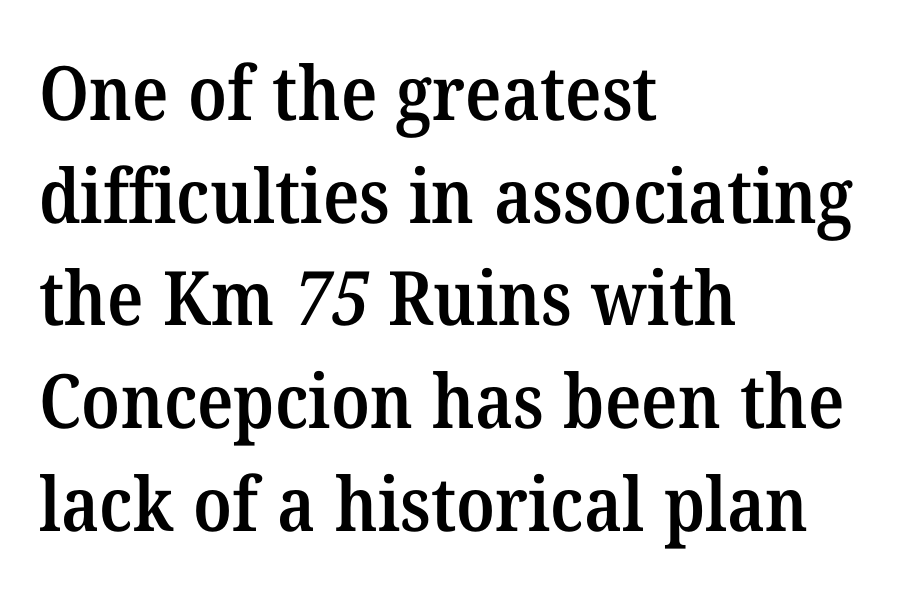
Q: Is the text bold? A: Semi-bold.
Q: Is the typeface a serif or a sans-serif typeface? A: Serif.
Q: Is the text underlined? A: No.
Q: How is the paragraph aligned? A: Left-aligned.
Q: Is the spacing between letters normal or unusually wide? A: Normal.
Q: Is the spacing between lines tight, normal or loose? A: Normal.
Q: Width (condensed, normal, or wide)? A: Normal.
Q: Stroke contrast? A: Medium.
Q: x-height? A: Medium.
Q: Monospaced? A: No.
